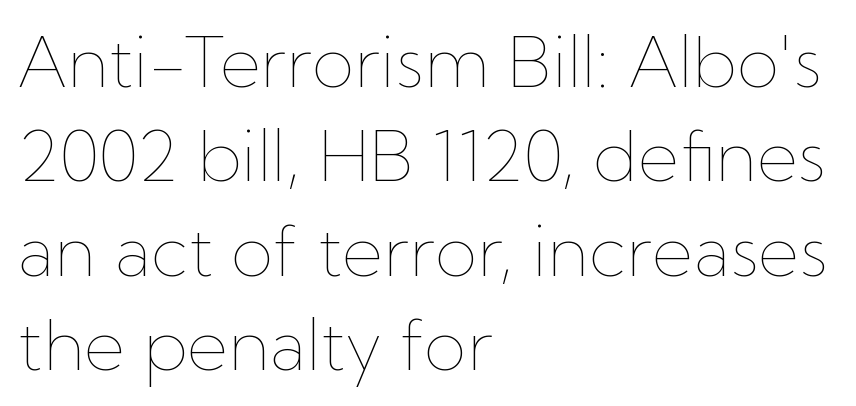
The image shows 70 px thin type, upright; set left-aligned, normal line spacing (1.35x), normal letter spacing, not underlined; low stroke contrast and a medium x-height.
